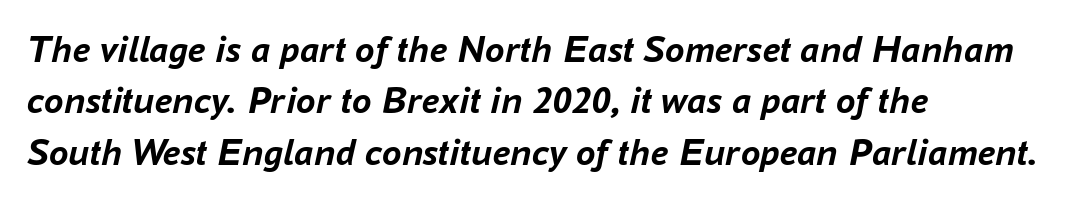
{"italic": "yes", "lean": "right", "slant_degrees": 16, "bold": "yes", "weight": "semibold", "width": "normal", "stroke_contrast": "low", "x_height": "medium", "monospaced": "no", "underline": "no", "align": "left", "line_spacing": "normal", "line_spacing_ratio": 1.32, "letter_spacing": "normal", "letter_spacing_em": 0.0, "glyph_px": 39}
